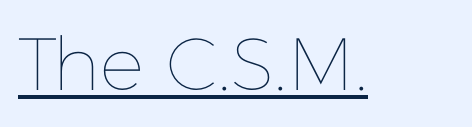
Q: Is the text bold? A: No.
Q: Is the text italic (slanted)? A: No, it is upright.
Q: Is the text underlined? A: Yes.
Q: Is the spacing between letters normal or unusually wide? A: Normal.
Q: Width (condensed, normal, or wide)? A: Normal.
Q: Stroke contrast? A: Low.
Q: x-height? A: Medium.
Q: Monospaced? A: No.
